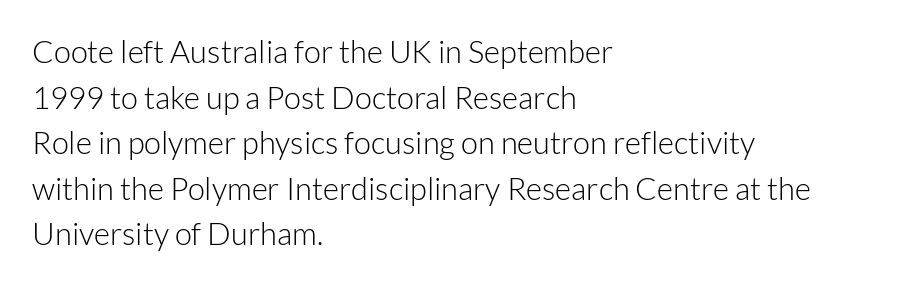
This reads as an unemphasized weight, regular at the heaviest. In CSS terms this would be text-align: left. This rendering leaves character spacing at its baseline value. Vertical spacing — default.
